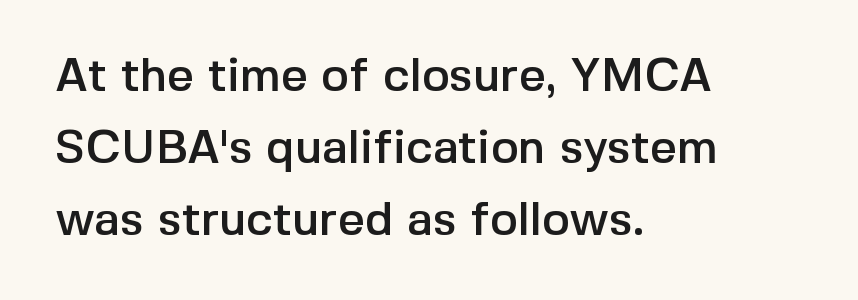
The image shows 47 px sans-serif type, upright; set left-aligned, normal line spacing (1.53x), normal letter spacing, not underlined; a medium x-height.
